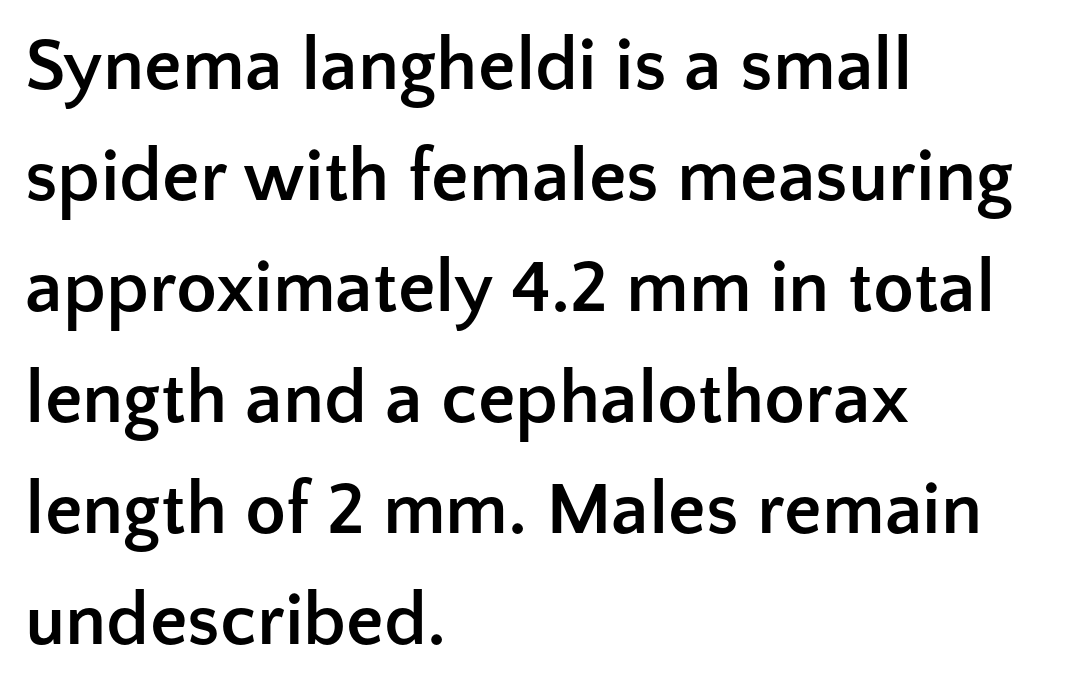
The image shows 75 px semibold sans-serif type, upright; set left-aligned, normal line spacing (1.48x), normal letter spacing, not underlined; low stroke contrast and a medium x-height.
